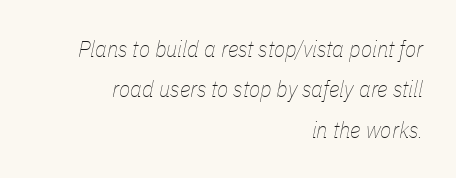
Q: Is the text bold? A: No.
Q: Is the text italic (slanted)? A: Yes, it leans right by about 11 degrees.
Q: Is the text underlined? A: No.
Q: How is the paragraph aligned? A: Right-aligned.
Q: Is the spacing between letters normal or unusually wide? A: Normal.
